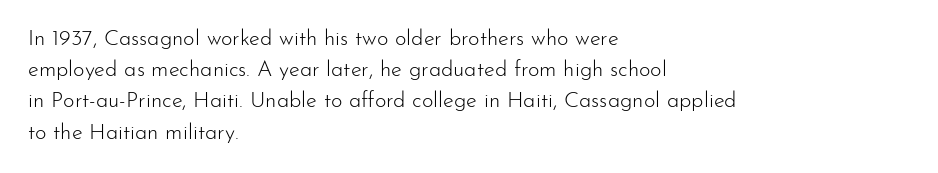
Q: Is the text bold? A: No.
Q: Is the text italic (slanted)? A: No, it is upright.
Q: Is the text underlined? A: No.
Q: How is the paragraph aligned? A: Left-aligned.
Q: Is the spacing between letters normal or unusually wide? A: Normal.
Q: Is the spacing between lines tight, normal or loose? A: Normal.
